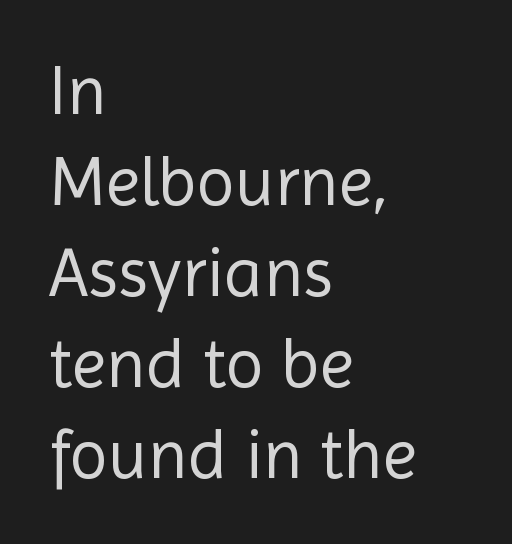
The letterforms sit at book weight or below. Every character sits straight up, as roman type does. Here the designer chose a conventional face with non-uniform glyph widths. The rag falls on the right side of this text block. No feet cap the strokes, marking this as sans-serif type.
